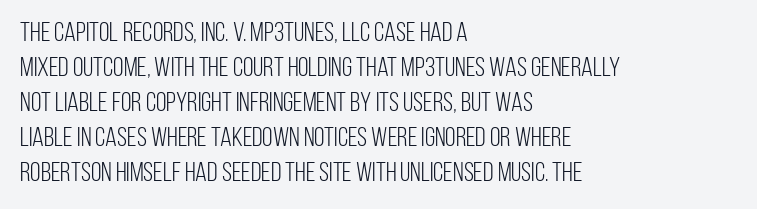
Style check: upright. Plain, unruled lines of type. The paragraph has a hard left edge and a soft right edge. This rendering leaves character spacing at its baseline value. A typesetter would call this leading conventional body-copy spacing. These glyphs show unthickened strokes, regular width or finer.
